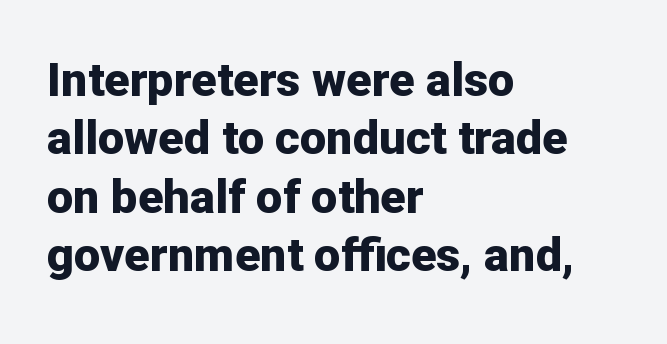
A student would call this left alignment; a typographer would say flush left, rag right. Looks like regular typesetting: each glyph gets only the width it needs. Letters rest on an invisible, unmarked baseline. The face used here has the dense, thick strokes of a bold. What stands out about the letter spacing? Nothing — it is the standard amount.
